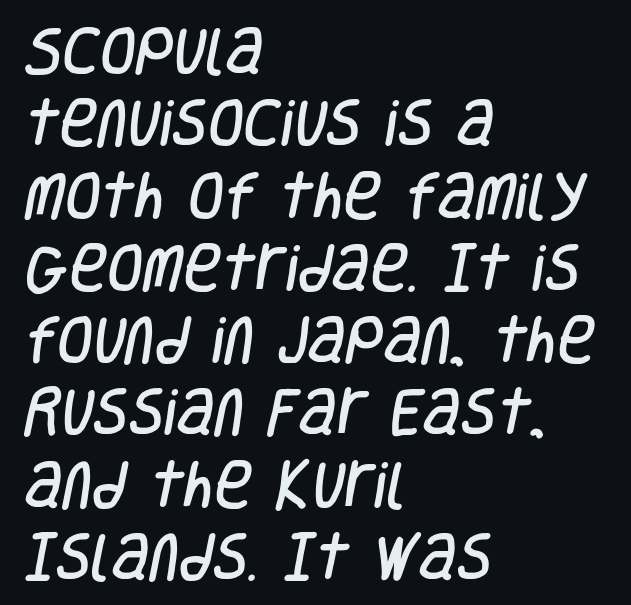
{"serif": "no", "width": "condensed", "stroke_contrast": "low", "x_height": "large", "monospaced": "no", "underline": "no", "align": "left", "line_spacing": "normal", "line_spacing_ratio": 1.39, "letter_spacing": "normal", "letter_spacing_em": 0.0, "glyph_px": 52}
